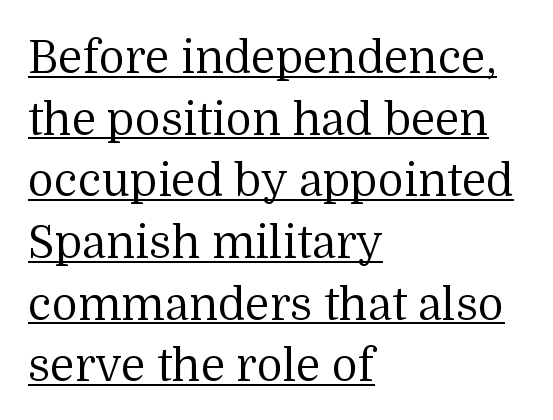
Letter spacing: default. Horizontal bands of white between lines are of average thickness. The rendered words wear a rule along their underside. Each letter's strokes conclude with small projecting serifs. Counters stay open thanks to moderate or lighter strokes. The type sits square on the baseline with zero lean.
